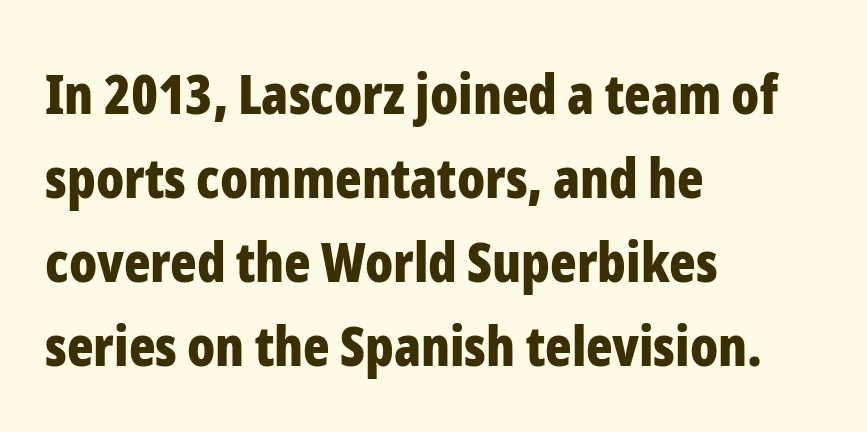
Q: Is the text bold? A: Yes.
Q: Is the text italic (slanted)? A: No, it is upright.
Q: Is the typeface a serif or a sans-serif typeface? A: Sans-serif.
Q: Is the text underlined? A: No.
Q: How is the paragraph aligned? A: Left-aligned.
Q: Is the spacing between letters normal or unusually wide? A: Normal.
Q: Is the spacing between lines tight, normal or loose? A: Normal.
Q: Width (condensed, normal, or wide)? A: Condensed.
Q: Stroke contrast? A: Low.
Q: x-height? A: Medium.
Q: Monospaced? A: No.
